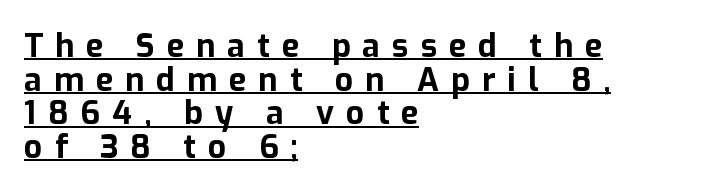
The image shows 32 px bold sans-serif type, upright; set left-aligned, tight line spacing (1.05x), unusually wide letter spacing (+0.38 em), underlined; low stroke contrast and a medium x-height.
